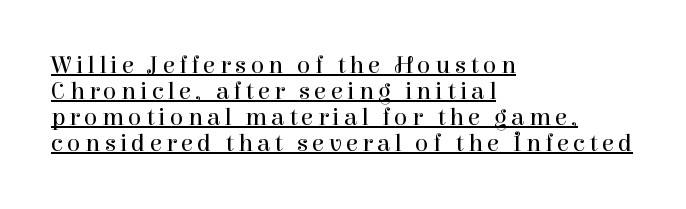
Q: Is the text bold? A: No.
Q: Is the text italic (slanted)? A: No, it is upright.
Q: Is the text underlined? A: Yes.
Q: How is the paragraph aligned? A: Left-aligned.
Q: Is the spacing between lines tight, normal or loose? A: Tight.
